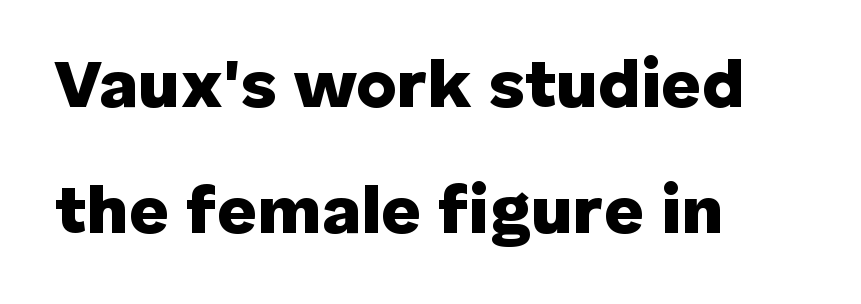
The image shows 69 px heavy sans-serif type, upright; set left-aligned, line spacing 1.82x, normal letter spacing, not underlined; low stroke contrast and a medium x-height.
